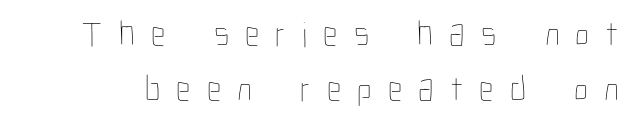
{"italic": "no", "bold": "no", "weight": "thin", "width": "condensed", "stroke_contrast": "low", "x_height": "medium", "monospaced": "no", "underline": "no", "line_spacing": "normal", "line_spacing_ratio": 1.54, "letter_spacing": "wide", "letter_spacing_em": 0.45, "glyph_px": 36}
